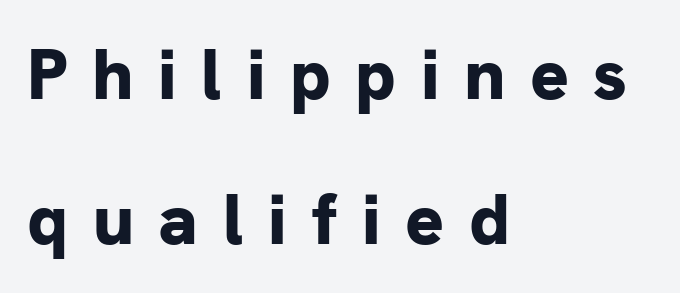
Type style note: lacks serifs. Beneath every word, the page is bare. A student would call this left alignment; a typographer would say flush left, rag right. Style check: upright. Note the varied advance widths — an 'i' is clearly narrower than an 'm'.
